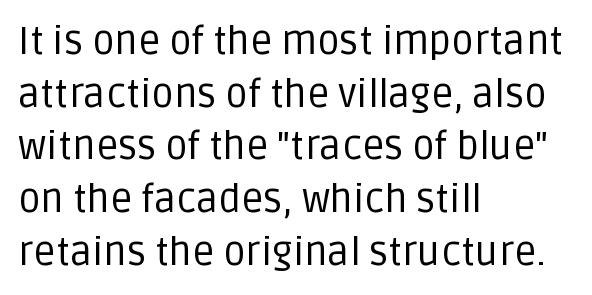
The image shows 39 px regular-weight sans-serif type, upright; set left-aligned, normal line spacing (1.35x), normal letter spacing, not underlined; low stroke contrast and a large x-height.
